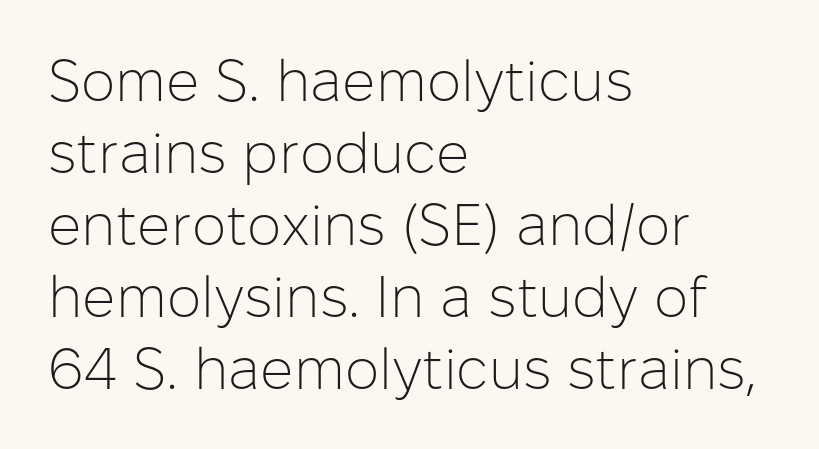
The image shows 58 px light sans-serif type, upright; set left-aligned, line spacing 1.24x, normal letter spacing, not underlined; low stroke contrast and a medium x-height.
